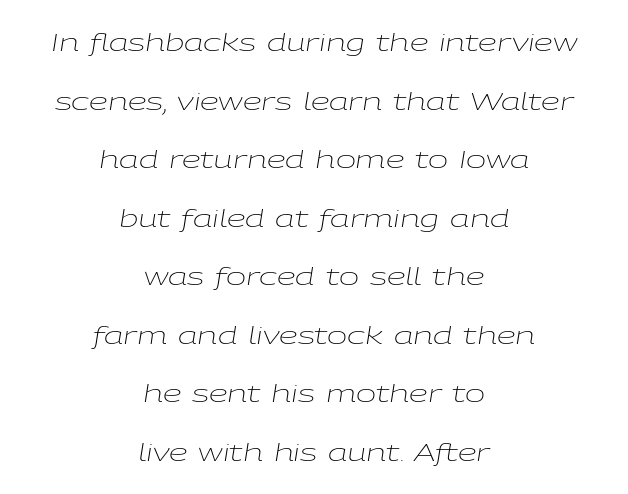
{"italic": "yes", "lean": "right", "slant_degrees": 9, "bold": "no", "underline": "no", "align": "center", "line_spacing": "loose", "line_spacing_ratio": 2.44, "letter_spacing": "normal", "letter_spacing_em": 0.0, "glyph_px": 24}
